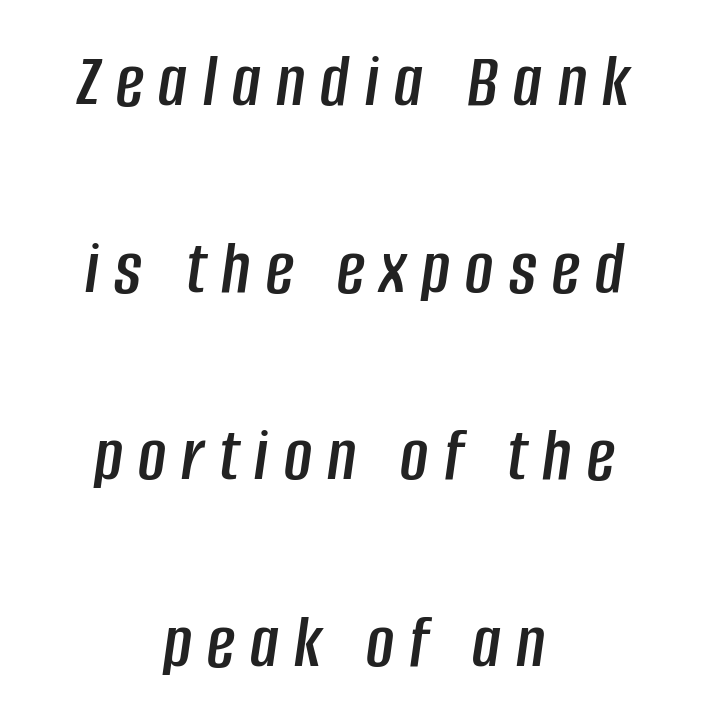
The words here are not underlined. Tracking value appears strongly positive — letters spread wide. If you folded the block vertically in half, each line would mirror itself in length. This is oblique type, the kind used for emphasis or titles.
